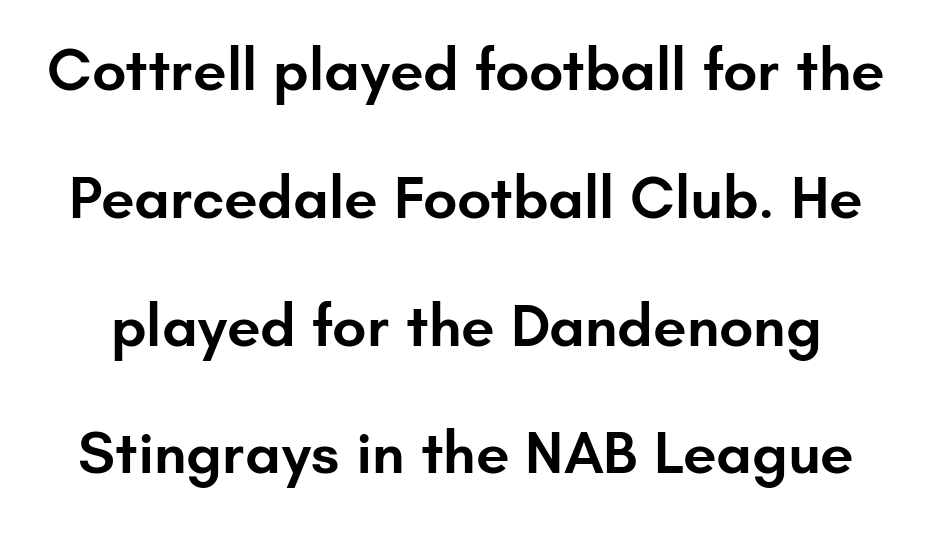
The image shows 60 px semibold sans-serif type, upright; set loose line spacing (2.13x), normal letter spacing, not underlined; low stroke contrast and a small x-height.
